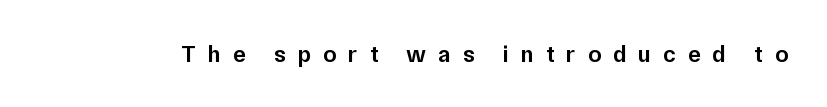
Typesetter's note: demi weight, one step under bold. The string is rendered with underlining switched off. Quick note: not italic, upright. Spacing between characters has been opened up far beyond the box default.
